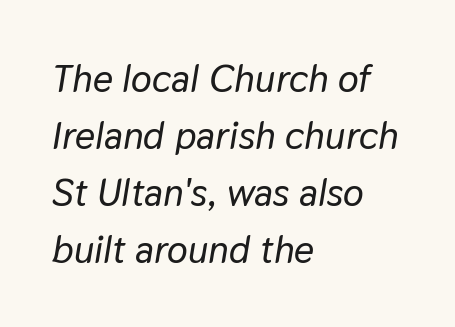
{"italic": "yes", "lean": "right", "slant_degrees": 9, "width": "normal", "stroke_contrast": "low", "x_height": "medium", "monospaced": "no", "underline": "no", "align": "left", "line_spacing": "normal", "line_spacing_ratio": 1.46, "letter_spacing": "normal", "letter_spacing_em": 0.0, "glyph_px": 39}
